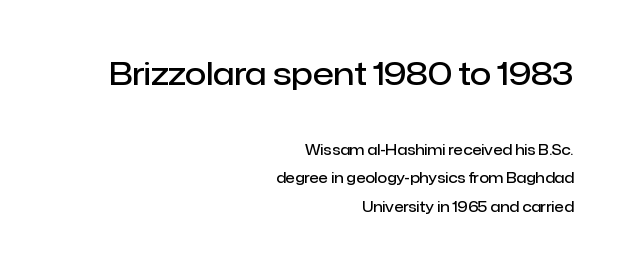
Q: Is the text bold? A: Semi-bold.
Q: Is the text italic (slanted)? A: No, it is upright.
Q: Is the typeface a serif or a sans-serif typeface? A: Sans-serif.
Q: Is the text underlined? A: No.
Q: How is the paragraph aligned? A: Right-aligned.
Q: Is the spacing between letters normal or unusually wide? A: Normal.
Q: Is the spacing between lines tight, normal or loose? A: Loose.
Q: Which block of text is set in a larger size, the first (top) or the second (bottom)? A: The first (top) one.
Q: Width (condensed, normal, or wide)? A: Normal.
Q: Stroke contrast? A: Low.
Q: x-height? A: Medium.
Q: Monospaced? A: No.
